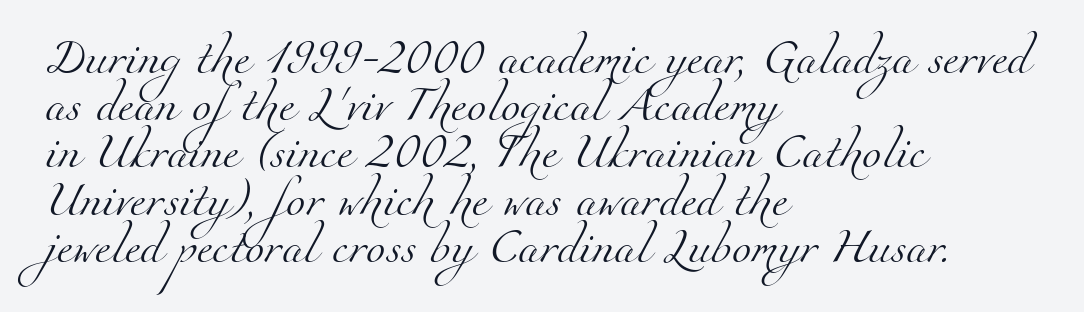
Q: Is the text bold? A: No.
Q: Is the typeface a serif or a sans-serif typeface? A: Serif.
Q: Is the text underlined? A: No.
Q: How is the paragraph aligned? A: Left-aligned.
Q: Is the spacing between letters normal or unusually wide? A: Normal.
Q: Is the spacing between lines tight, normal or loose? A: Normal.
Q: Width (condensed, normal, or wide)? A: Normal.
Q: Stroke contrast? A: Medium.
Q: x-height? A: Small.
Q: Monospaced? A: No.
